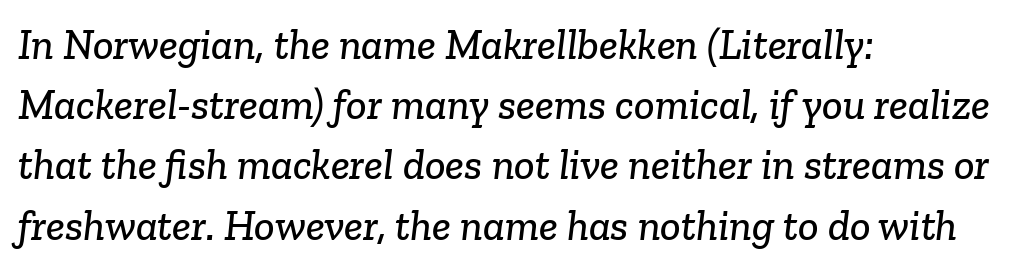
The image shows 43 px serif type; set left-aligned, normal line spacing (1.4x), normal letter spacing, not underlined; low stroke contrast and a medium x-height.
